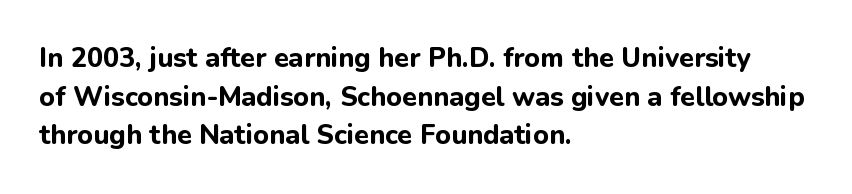
The glyphs are unaccompanied by any horizontal stroke below them. Alignment: flush left. Its strokes are broad and dark, the hallmark of bold type. Designer's note — italics off, roman on.
